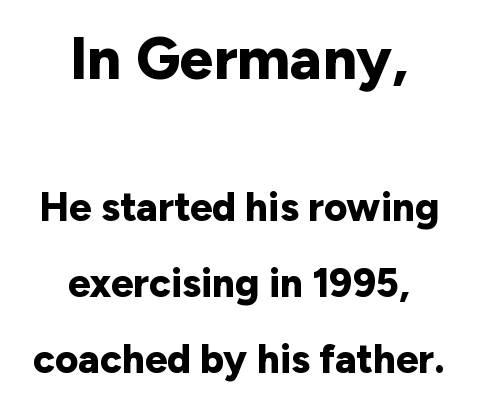
{"serif": "no", "italic": "no", "bold": "yes", "weight": "bold", "width": "normal", "stroke_contrast": "low", "x_height": "medium", "monospaced": "no", "underline": "no", "align": "center", "line_spacing_ratio": 1.89, "letter_spacing": "normal", "letter_spacing_em": 0.0, "larger_block": "first", "size_ratio": 1.5, "glyph_px": 60}
